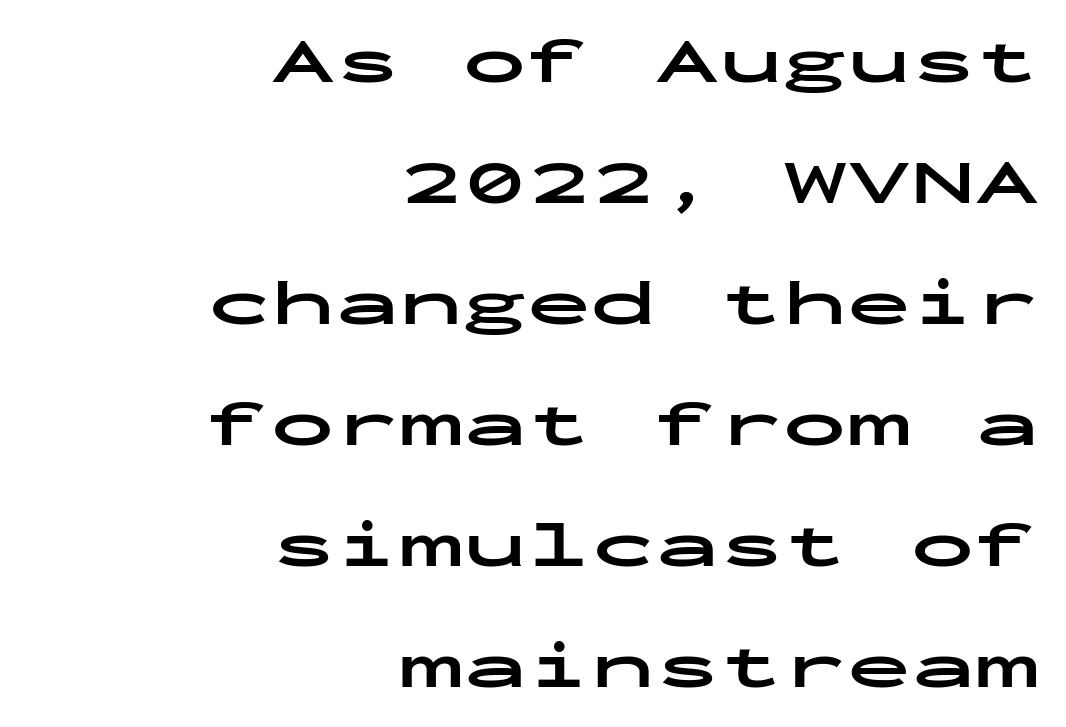
The image shows 64 px bold, wide sans-serif type, upright, monospaced; set right-aligned, line spacing 1.89x, normal letter spacing, not underlined; low stroke contrast and a medium x-height.
